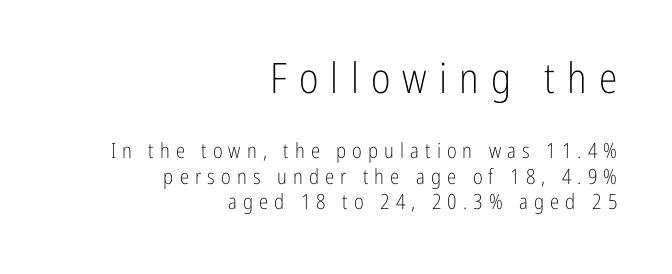
Q: Is the text bold? A: No.
Q: Is the text italic (slanted)? A: No, it is upright.
Q: Is the typeface a serif or a sans-serif typeface? A: Sans-serif.
Q: Is the text underlined? A: No.
Q: How is the paragraph aligned? A: Right-aligned.
Q: Is the spacing between letters normal or unusually wide? A: Unusually wide.
Q: Which block of text is set in a larger size, the first (top) or the second (bottom)? A: The first (top) one.
Q: Width (condensed, normal, or wide)? A: Condensed.
Q: Stroke contrast? A: Low.
Q: x-height? A: Medium.
Q: Monospaced? A: No.
